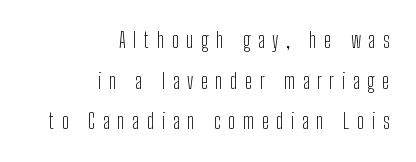
The image shows 21 px text type, upright; set right-aligned, loose line spacing (1.93x), unusually wide letter spacing (+0.36 em), not underlined.
